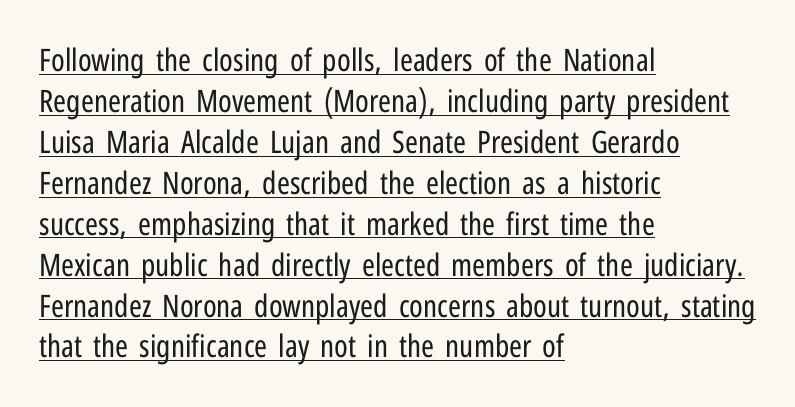
The image shows 31 px regular-weight, condensed sans-serif type, upright; set left-aligned, normal line spacing (1.32x), normal letter spacing, underlined; low stroke contrast and a medium x-height.
